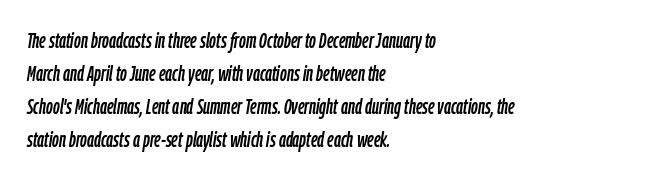
{"italic": "yes", "lean": "right", "slant_degrees": 9, "underline": "no", "align": "left", "line_spacing": "normal", "line_spacing_ratio": 1.57, "letter_spacing": "normal", "letter_spacing_em": 0.0, "glyph_px": 21}
